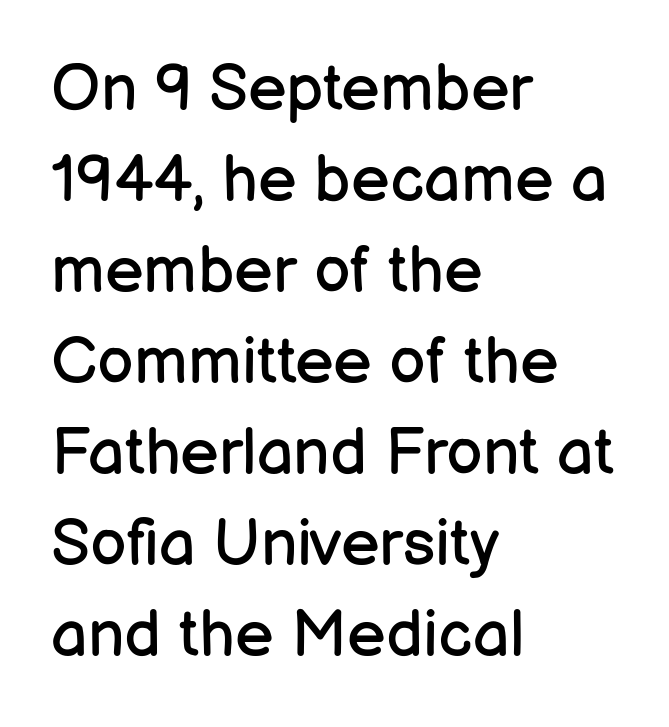
Q: Is the text bold? A: No.
Q: Is the text italic (slanted)? A: No, it is upright.
Q: Is the typeface a serif or a sans-serif typeface? A: Sans-serif.
Q: Is the text underlined? A: No.
Q: How is the paragraph aligned? A: Left-aligned.
Q: Is the spacing between letters normal or unusually wide? A: Normal.
Q: Is the spacing between lines tight, normal or loose? A: Normal.
Q: Width (condensed, normal, or wide)? A: Normal.
Q: Stroke contrast? A: Low.
Q: x-height? A: Medium.
Q: Monospaced? A: No.
